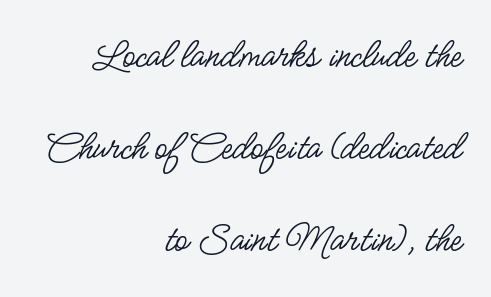
The image shows 42 px regular-weight, condensed sans-serif type; set right-aligned, loose line spacing (2.19x), normal letter spacing, not underlined; low stroke contrast and a small x-height.
